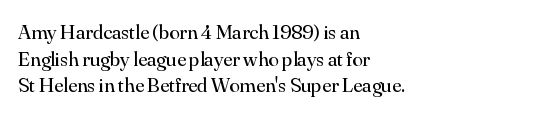
Q: Is the text bold? A: No.
Q: Is the text italic (slanted)? A: No, it is upright.
Q: Is the text underlined? A: No.
Q: How is the paragraph aligned? A: Left-aligned.
Q: Is the spacing between letters normal or unusually wide? A: Normal.
Q: Is the spacing between lines tight, normal or loose? A: Normal.
